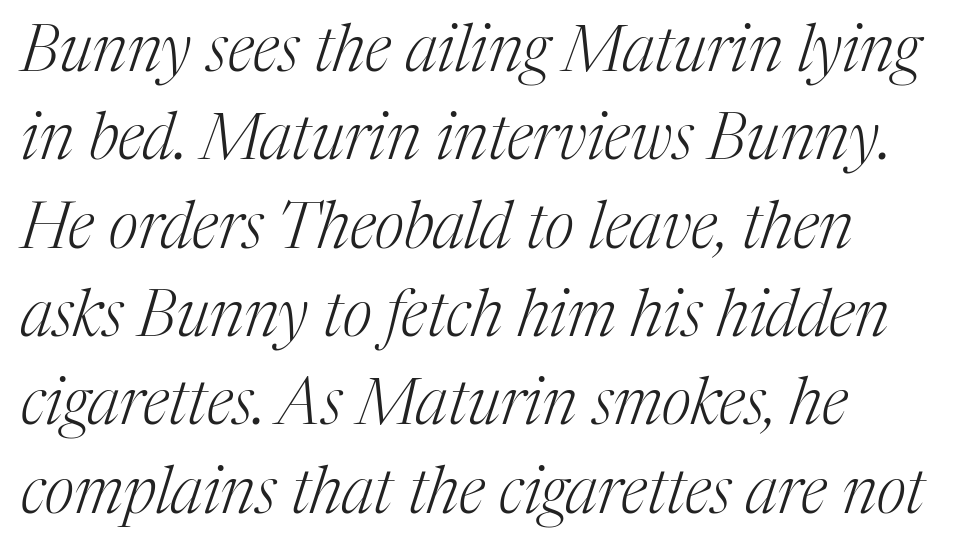
The image shows 64 px light serif type, italic (leaning right); set left-aligned, normal line spacing (1.38x), normal letter spacing, not underlined; medium stroke contrast and a medium x-height.
